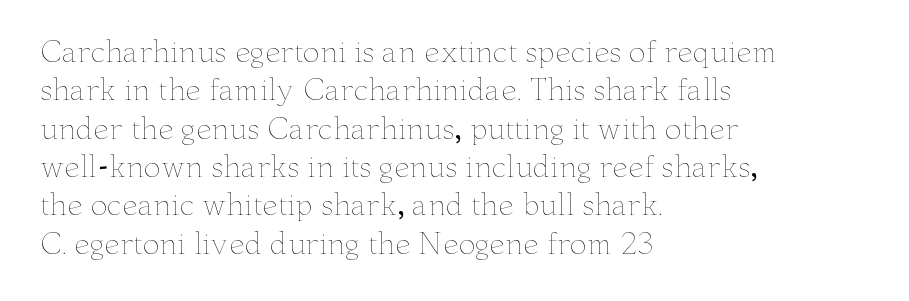
Q: Is the text bold? A: No.
Q: Is the text italic (slanted)? A: No, it is upright.
Q: Is the text underlined? A: No.
Q: How is the paragraph aligned? A: Left-aligned.
Q: Is the spacing between letters normal or unusually wide? A: Normal.
Q: Is the spacing between lines tight, normal or loose? A: Normal.
Q: Width (condensed, normal, or wide)? A: Wide.
Q: Stroke contrast? A: Low.
Q: x-height? A: Small.
Q: Monospaced? A: No.
